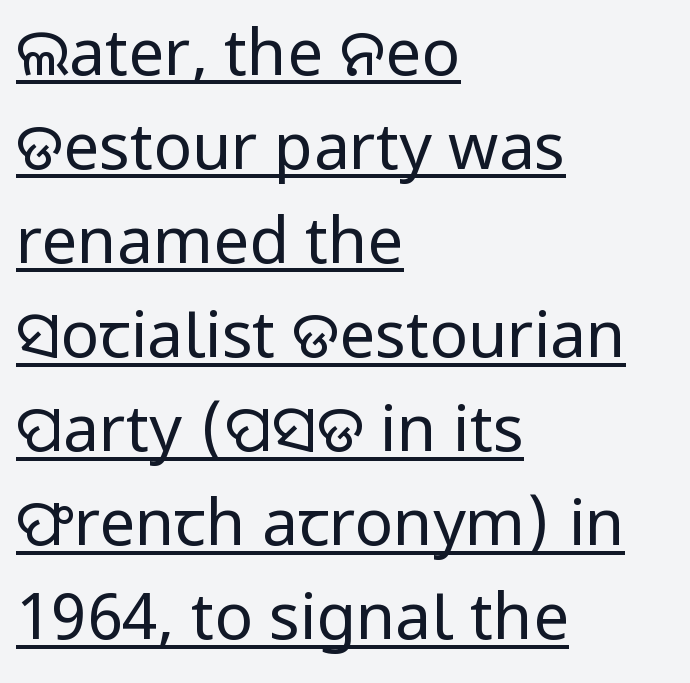
The image shows 64 px regular-weight sans-serif type, upright; set left-aligned, normal line spacing (1.47x), normal letter spacing, underlined; low stroke contrast and a medium x-height.
